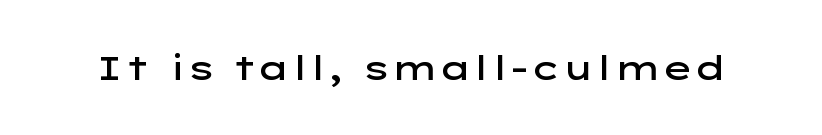
Do the characters align in a grid? No, the font is proportional. In terms of letterspacing, this is plain default setting. Each glyph is drawn with semibold strokes, heavier than normal yet not fully bold. Vertical strokes here are truly vertical. Underline: absent. Unlike a traditional serif, this face leaves its strokes unadorned.
